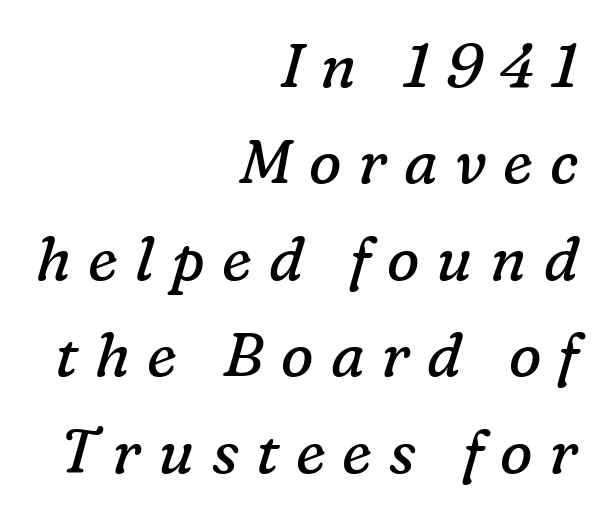
{"serif": "yes", "italic": "yes", "lean": "right", "slant_degrees": 16, "bold": "no", "weight": "regular", "width": "normal", "stroke_contrast": "low", "x_height": "medium", "monospaced": "no", "underline": "no", "align": "right", "line_spacing": "normal", "line_spacing_ratio": 1.58, "letter_spacing": "wide", "letter_spacing_em": 0.28, "glyph_px": 61}
